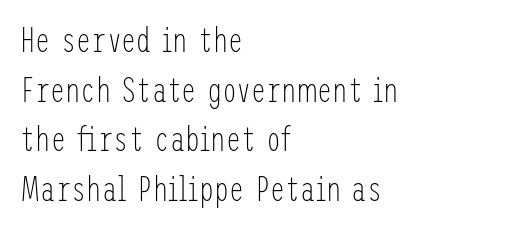
Q: Is the text bold? A: No.
Q: Is the text italic (slanted)? A: No, it is upright.
Q: Is the typeface a serif or a sans-serif typeface? A: Sans-serif.
Q: Is the text underlined? A: No.
Q: How is the paragraph aligned? A: Left-aligned.
Q: Is the spacing between letters normal or unusually wide? A: Normal.
Q: Is the spacing between lines tight, normal or loose? A: Normal.
Q: Width (condensed, normal, or wide)? A: Condensed.
Q: Stroke contrast? A: Low.
Q: x-height? A: Medium.
